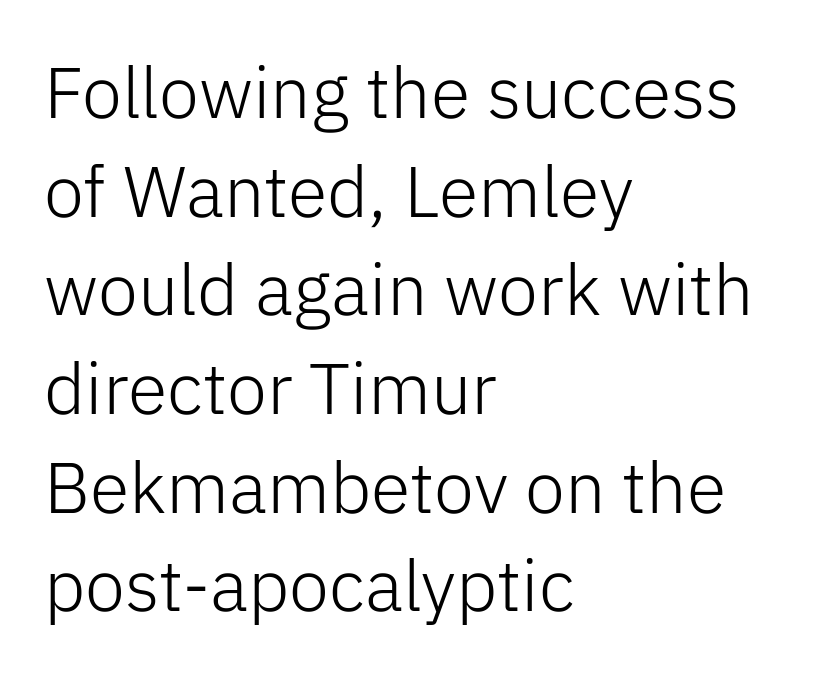
The image shows 72 px light sans-serif type, upright; set left-aligned, normal line spacing (1.37x), normal letter spacing, not underlined; low stroke contrast and a medium x-height.
